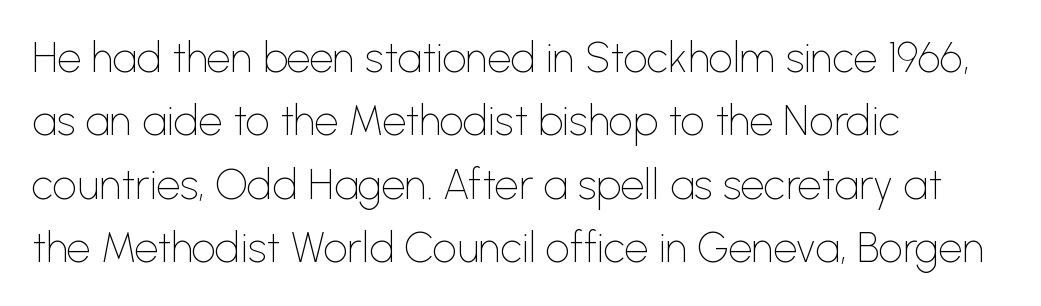
Q: Is the text bold? A: No.
Q: Is the text italic (slanted)? A: No, it is upright.
Q: Is the typeface a serif or a sans-serif typeface? A: Sans-serif.
Q: Is the text underlined? A: No.
Q: How is the paragraph aligned? A: Left-aligned.
Q: Is the spacing between letters normal or unusually wide? A: Normal.
Q: Is the spacing between lines tight, normal or loose? A: Normal.
Q: Width (condensed, normal, or wide)? A: Normal.
Q: Stroke contrast? A: Low.
Q: x-height? A: Medium.
Q: Monospaced? A: No.
